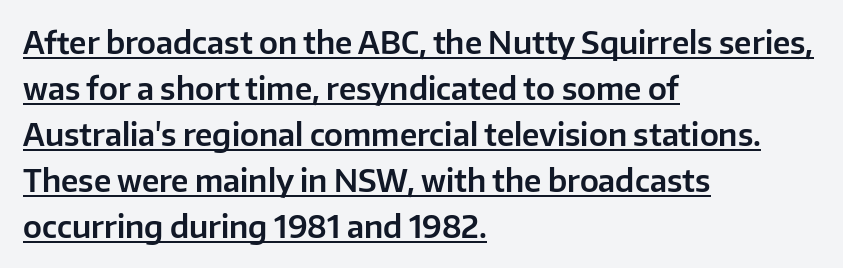
The typesetter chose a ragged-right arrangement here. You could not count columns in this text — the font is proportionally spaced. Notice how descenders clear the ascenders below comfortably — that's standard leading. Honestly, the underline is the first thing you notice here. Is there any slant? The stems are plumb.
